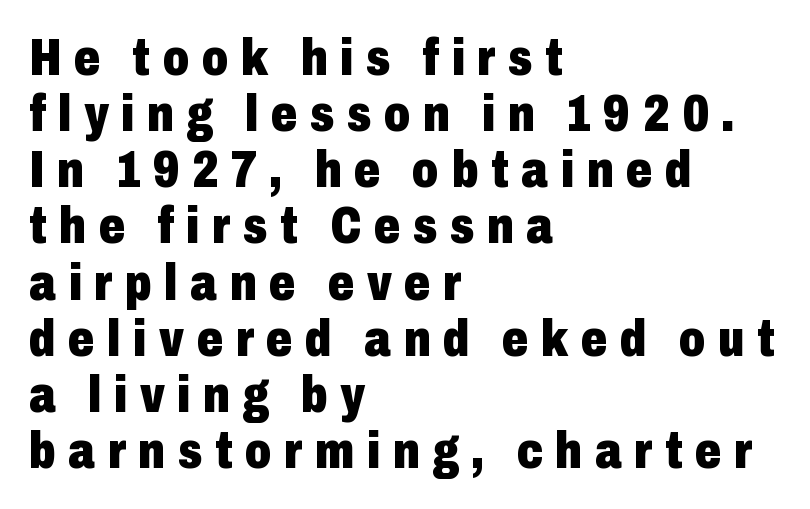
{"serif": "no", "italic": "no", "bold": "yes", "weight": "heavy", "width": "condensed", "stroke_contrast": "low", "x_height": "medium", "monospaced": "no", "underline": "no", "align": "left", "line_spacing": "tight", "line_spacing_ratio": 1.08, "letter_spacing": "wide", "letter_spacing_em": 0.24, "glyph_px": 52}
